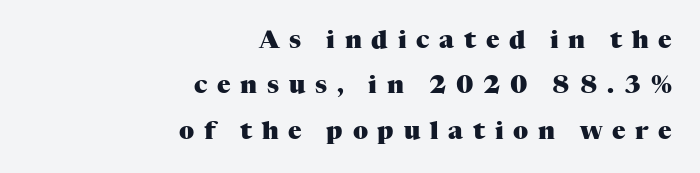
Q: Is the text bold? A: Yes.
Q: Is the text italic (slanted)? A: No, it is upright.
Q: Is the text underlined? A: No.
Q: How is the paragraph aligned? A: Right-aligned.
Q: Is the spacing between letters normal or unusually wide? A: Unusually wide.
